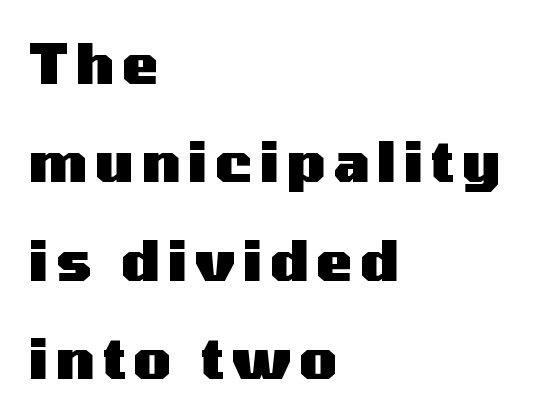
Tall strokes in this sample are plumb rather than angled. This rendering employs a face without finishing strokes, i.e., a sans-serif. Character widths vary here, with narrow letters taking less room than wide ones. The lines are quadded left. Has an underline been added? It has not. How heavy is the stroke? Heavy — this is a bold.
